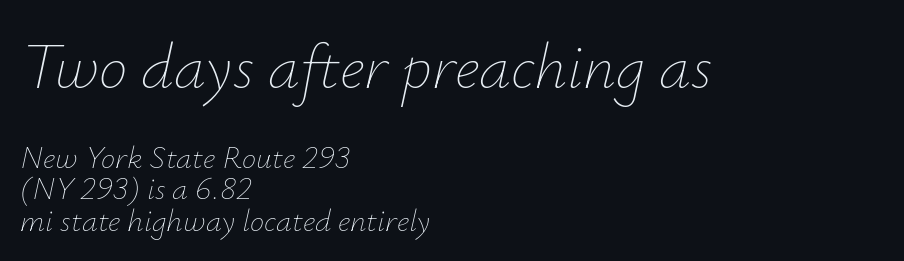
The letters advance in unequal steps, a hallmark of proportional type. Quick note: italic. You get the large type first, then a drop to smaller type. The baseline area is clear. This reads as an unemphasized weight, regular at the heaviest. Is the block centered? No — it sits flush against the left margin.
